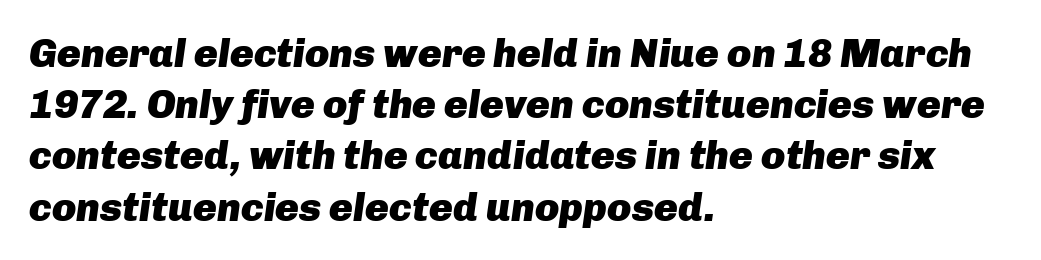
{"italic": "yes", "lean": "right", "slant_degrees": 8, "bold": "yes", "weight": "heavy", "width": "normal", "stroke_contrast": "low", "x_height": "medium", "monospaced": "no", "underline": "no", "align": "left", "line_spacing": "normal", "line_spacing_ratio": 1.28, "letter_spacing": "normal", "letter_spacing_em": 0.0, "glyph_px": 40}
